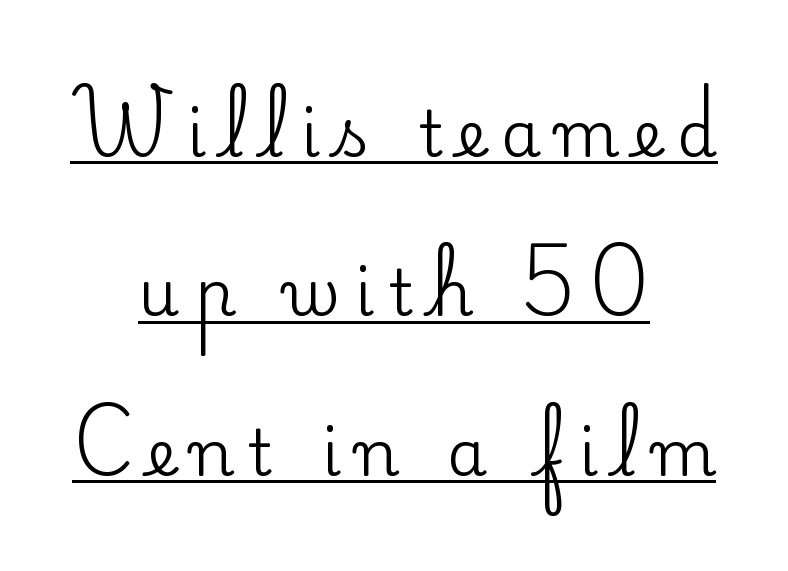
{"serif": "yes", "italic": "no", "width": "normal", "stroke_contrast": "low", "x_height": "small", "monospaced": "no", "underline": "yes", "align": "center", "line_spacing": "loose", "line_spacing_ratio": 2.49, "letter_spacing": "wide", "letter_spacing_em": 0.23, "glyph_px": 64}
